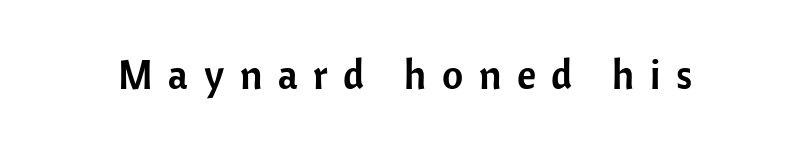
Q: Is the text italic (slanted)? A: No, it is upright.
Q: Is the typeface a serif or a sans-serif typeface? A: Sans-serif.
Q: Is the text underlined? A: No.
Q: Is the spacing between letters normal or unusually wide? A: Unusually wide.
Q: Width (condensed, normal, or wide)? A: Normal.
Q: Stroke contrast? A: Low.
Q: x-height? A: Medium.
Q: Monospaced? A: No.
